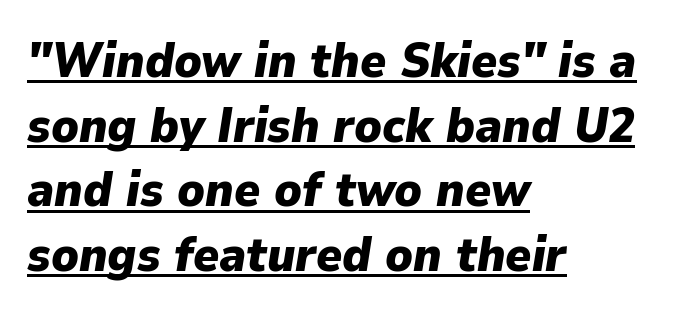
{"italic": "yes", "lean": "right", "slant_degrees": 9, "bold": "yes", "weight": "heavy", "width": "normal", "stroke_contrast": "low", "x_height": "medium", "monospaced": "no", "underline": "yes", "align": "left", "line_spacing": "normal", "line_spacing_ratio": 1.32, "letter_spacing": "normal", "letter_spacing_em": 0.0, "glyph_px": 49}
